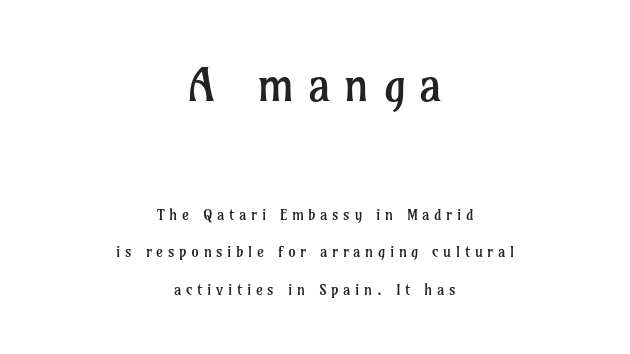
Q: Is the text bold? A: No.
Q: Is the text italic (slanted)? A: No, it is upright.
Q: Is the typeface a serif or a sans-serif typeface? A: Serif.
Q: Is the text underlined? A: No.
Q: How is the paragraph aligned? A: Centered.
Q: Is the spacing between letters normal or unusually wide? A: Unusually wide.
Q: Is the spacing between lines tight, normal or loose? A: Loose.
Q: Which block of text is set in a larger size, the first (top) or the second (bottom)? A: The first (top) one.
Q: Width (condensed, normal, or wide)? A: Normal.
Q: Stroke contrast? A: Low.
Q: x-height? A: Medium.
Q: Monospaced? A: No.
